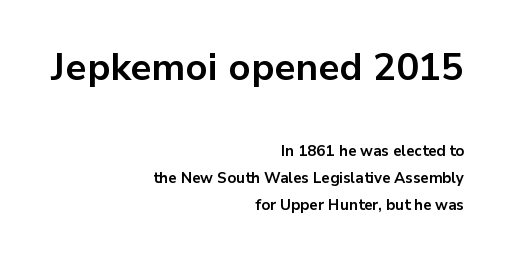
{"serif": "no", "italic": "no", "bold": "yes", "weight": "bold", "width": "normal", "stroke_contrast": "low", "x_height": "medium", "monospaced": "no", "underline": "no", "align": "right", "line_spacing_ratio": 1.8, "letter_spacing": "normal", "letter_spacing_em": 0.0, "larger_block": "first", "size_ratio": 2.53, "glyph_px": 38}
